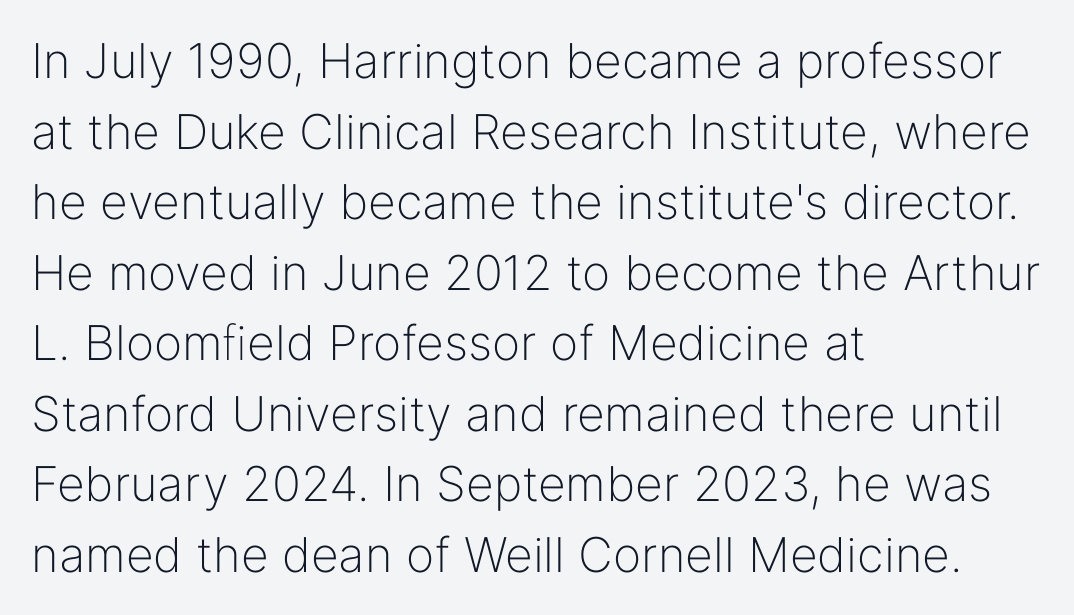
The block of text has a typical density, with ordinary space between rows. The strokes are not fattened; the text isn't bold. Each word holds together tightly as a unit, with standard inter-letter gaps. Spacing verdict: proportional, widths tailored to each character. A bare baseline throughout the passage. No italicization has been applied; the sample stays upright.
